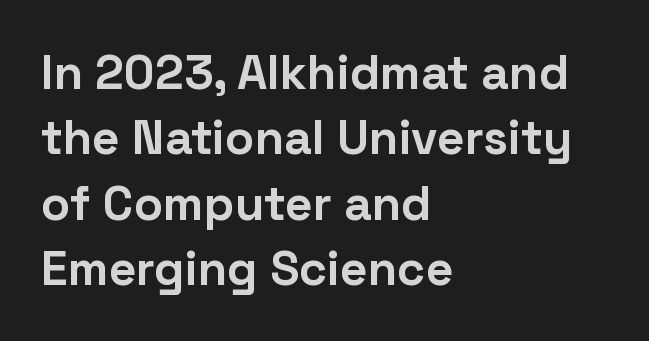
The image shows 48 px bold sans-serif type, upright; set left-aligned, normal line spacing (1.36x), normal letter spacing, not underlined; low stroke contrast and a medium x-height.
